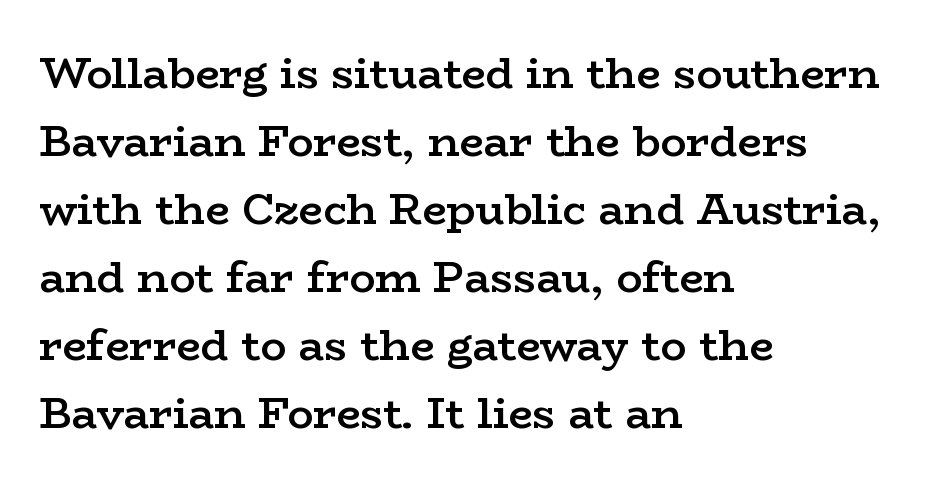
Q: Is the text bold? A: Semi-bold.
Q: Is the text italic (slanted)? A: No, it is upright.
Q: Is the typeface a serif or a sans-serif typeface? A: Serif.
Q: Is the text underlined? A: No.
Q: How is the paragraph aligned? A: Left-aligned.
Q: Is the spacing between letters normal or unusually wide? A: Normal.
Q: Is the spacing between lines tight, normal or loose? A: Normal.
Q: Width (condensed, normal, or wide)? A: Wide.
Q: Stroke contrast? A: Low.
Q: x-height? A: Medium.
Q: Monospaced? A: No.
